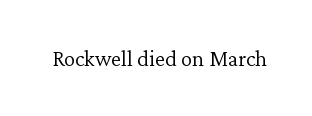
The image shows 23 px text type, upright; set normal letter spacing, not underlined.
